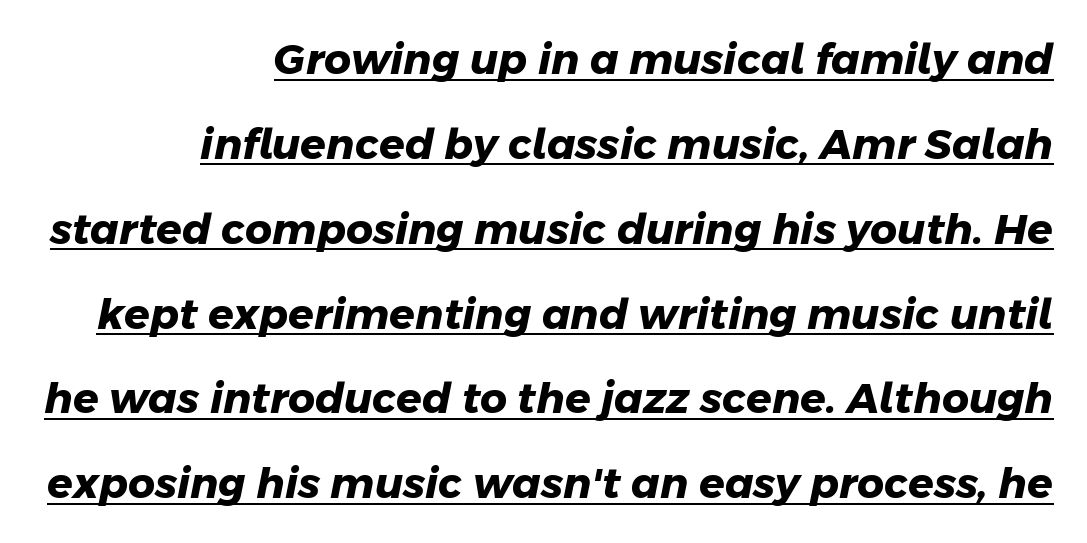
The image shows 42 px heavy sans-serif type; set right-aligned, loose line spacing (2.02x), normal letter spacing, underlined; low stroke contrast and a medium x-height.
